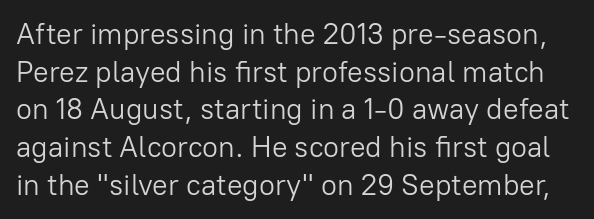
Q: Is the text bold? A: No.
Q: Is the text italic (slanted)? A: No, it is upright.
Q: Is the typeface a serif or a sans-serif typeface? A: Sans-serif.
Q: Is the text underlined? A: No.
Q: Is the spacing between letters normal or unusually wide? A: Normal.
Q: Is the spacing between lines tight, normal or loose? A: Normal.
Q: Width (condensed, normal, or wide)? A: Normal.
Q: Stroke contrast? A: Low.
Q: x-height? A: Medium.
Q: Monospaced? A: No.
